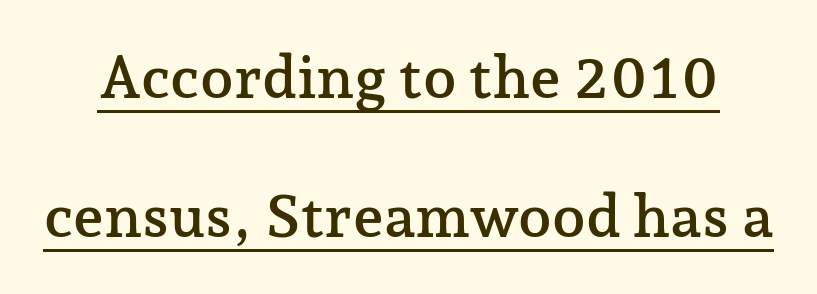
{"serif": "yes", "italic": "no", "width": "normal", "stroke_contrast": "low", "x_height": "medium", "monospaced": "no", "underline": "yes", "line_spacing": "loose", "line_spacing_ratio": 2.32, "letter_spacing": "normal", "letter_spacing_em": 0.0, "glyph_px": 60}
